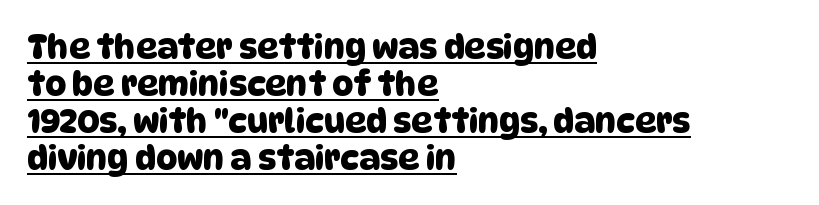
Q: Is the typeface a serif or a sans-serif typeface? A: Sans-serif.
Q: Is the text underlined? A: Yes.
Q: How is the paragraph aligned? A: Left-aligned.
Q: Is the spacing between letters normal or unusually wide? A: Normal.
Q: Is the spacing between lines tight, normal or loose? A: Tight.
Q: Width (condensed, normal, or wide)? A: Normal.
Q: Stroke contrast? A: Low.
Q: x-height? A: Large.
Q: Monospaced? A: No.
